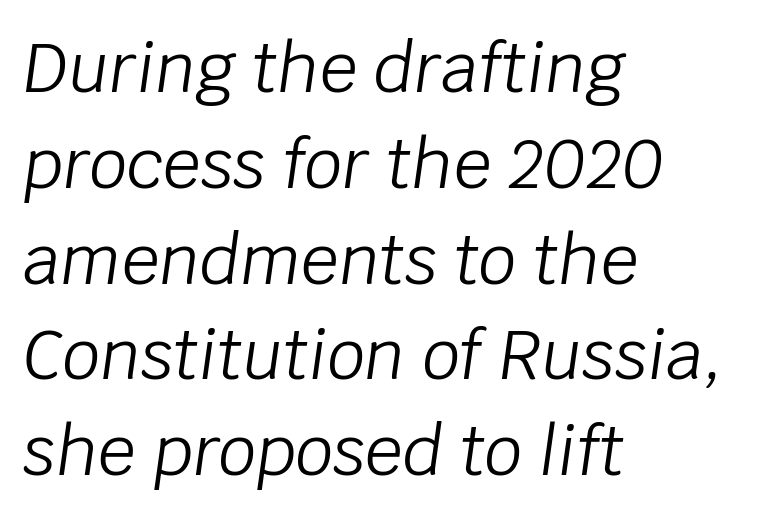
{"italic": "yes", "lean": "right", "slant_degrees": 8, "bold": "no", "weight": "light", "width": "normal", "stroke_contrast": "low", "x_height": "large", "monospaced": "no", "underline": "no", "align": "left", "line_spacing": "normal", "line_spacing_ratio": 1.43, "letter_spacing": "normal", "letter_spacing_em": 0.0, "glyph_px": 67}
